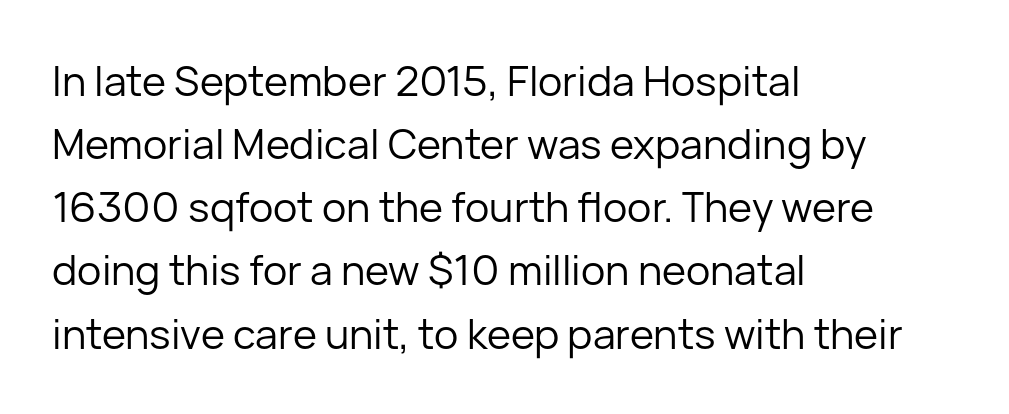
The image shows 41 px regular-weight sans-serif type, upright; set left-aligned, normal line spacing (1.54x), normal letter spacing, not underlined; low stroke contrast and a medium x-height.
